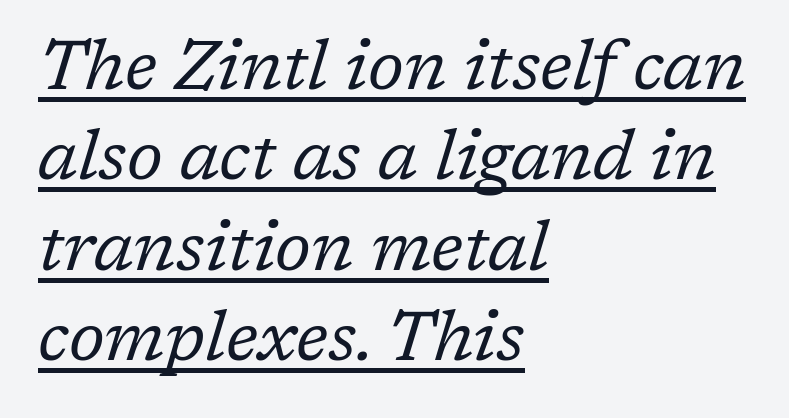
This sample keeps an unexceptional amount of space between lines. Weight: regular or lighter. The passage shown is typed in a proportional face where columns would drift. Nobody touched the tracking dial on this one.
